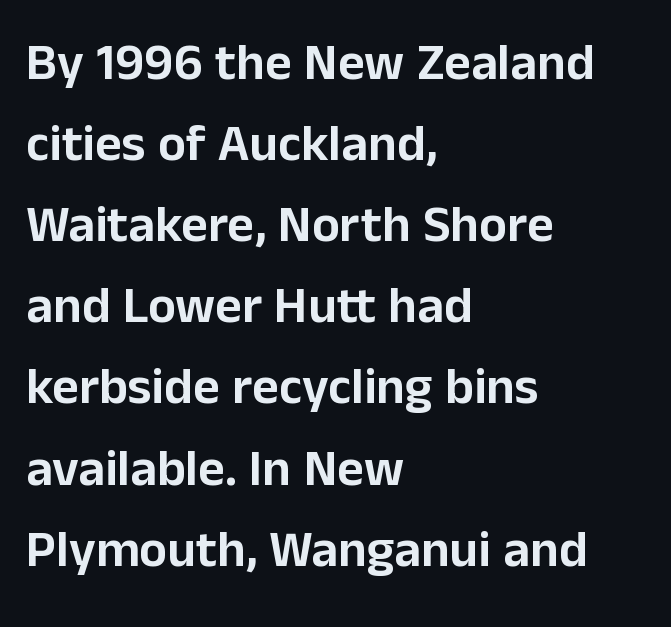
The image shows 52 px sans-serif type, upright; set left-aligned, normal line spacing (1.56x), normal letter spacing, not underlined; low stroke contrast and a medium x-height.
